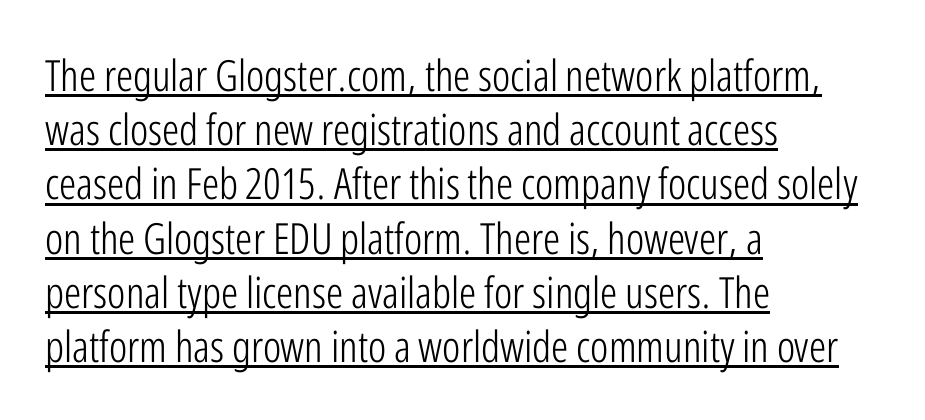
The image shows 43 px light, condensed sans-serif type, upright; set left-aligned, normal line spacing (1.26x), normal letter spacing, underlined; low stroke contrast and a medium x-height.
